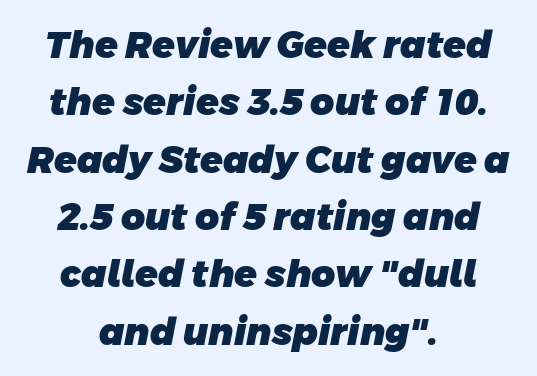
{"serif": "no", "bold": "yes", "weight": "heavy", "width": "normal", "stroke_contrast": "low", "x_height": "large", "monospaced": "no", "underline": "no", "align": "center", "line_spacing": "normal", "line_spacing_ratio": 1.55, "letter_spacing": "normal", "letter_spacing_em": 0.0, "glyph_px": 37}
